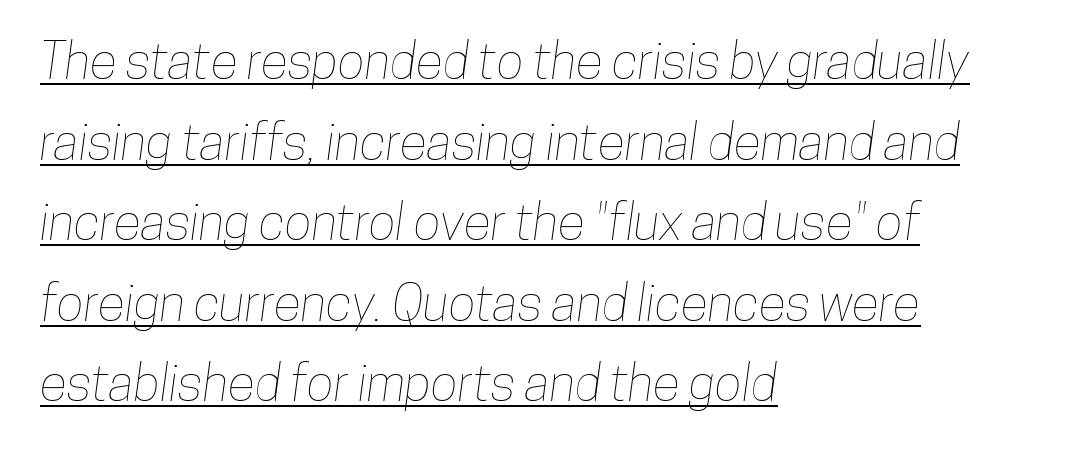
Q: Is the text underlined? A: Yes.
Q: How is the paragraph aligned? A: Left-aligned.
Q: Is the spacing between letters normal or unusually wide? A: Normal.
Q: Is the spacing between lines tight, normal or loose? A: Normal.
Q: Width (condensed, normal, or wide)? A: Condensed.
Q: Stroke contrast? A: Low.
Q: x-height? A: Medium.
Q: Monospaced? A: No.
